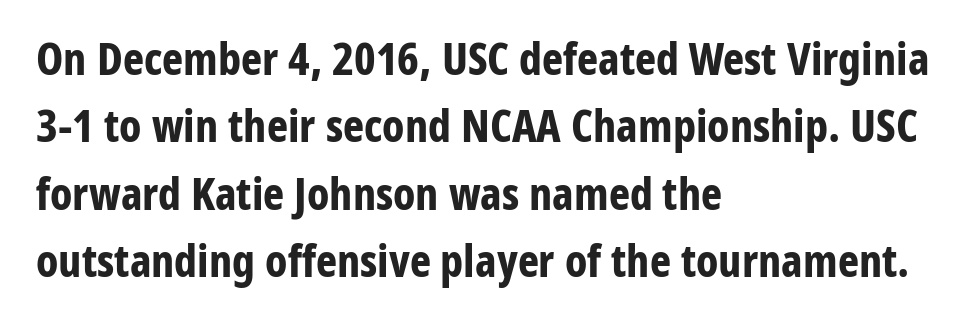
Q: Is the text bold? A: Yes.
Q: Is the text italic (slanted)? A: No, it is upright.
Q: Is the typeface a serif or a sans-serif typeface? A: Sans-serif.
Q: Is the text underlined? A: No.
Q: How is the paragraph aligned? A: Left-aligned.
Q: Is the spacing between letters normal or unusually wide? A: Normal.
Q: Is the spacing between lines tight, normal or loose? A: Normal.
Q: Width (condensed, normal, or wide)? A: Condensed.
Q: Stroke contrast? A: Low.
Q: x-height? A: Medium.
Q: Monospaced? A: No.
